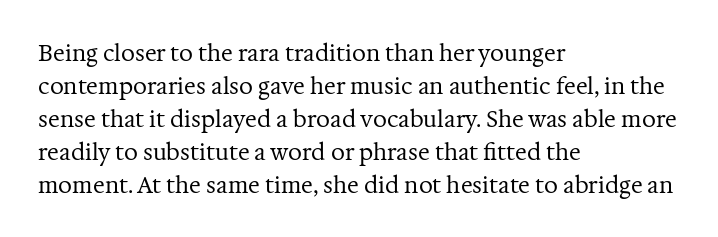
Q: Is the text bold? A: No.
Q: Is the text italic (slanted)? A: No, it is upright.
Q: Is the text underlined? A: No.
Q: How is the paragraph aligned? A: Left-aligned.
Q: Is the spacing between letters normal or unusually wide? A: Normal.
Q: Is the spacing between lines tight, normal or loose? A: Normal.
